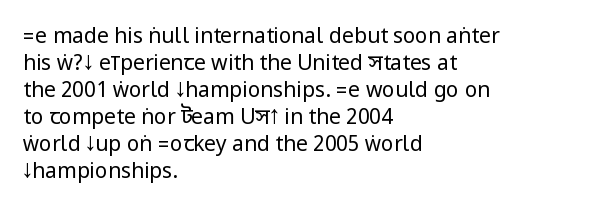
The passage shown is not underscored anywhere. Summary of vertical rhythm: regular, with standard interline spacing. The rag falls on the right side of this text block. Notice how the stems are strictly vertical — no italics here. Vertical stems look standard width or narrower in stroke.
